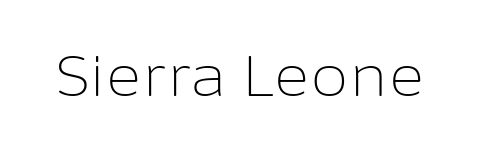
{"serif": "no", "italic": "no", "bold": "no", "weight": "light", "width": "normal", "stroke_contrast": "low", "x_height": "medium", "monospaced": "no", "underline": "no", "letter_spacing": "normal", "letter_spacing_em": 0.0, "glyph_px": 56}
